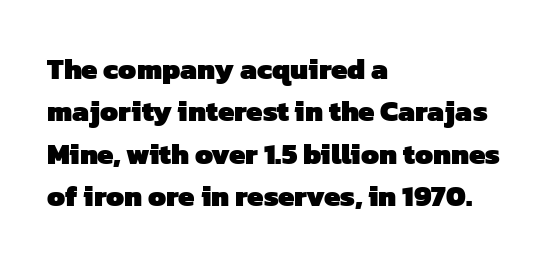
Q: Is the text bold? A: Yes.
Q: Is the typeface a serif or a sans-serif typeface? A: Sans-serif.
Q: Is the text underlined? A: No.
Q: How is the paragraph aligned? A: Left-aligned.
Q: Is the spacing between letters normal or unusually wide? A: Normal.
Q: Is the spacing between lines tight, normal or loose? A: Normal.
Q: Width (condensed, normal, or wide)? A: Normal.
Q: Stroke contrast? A: Low.
Q: x-height? A: Medium.
Q: Monospaced? A: No.
